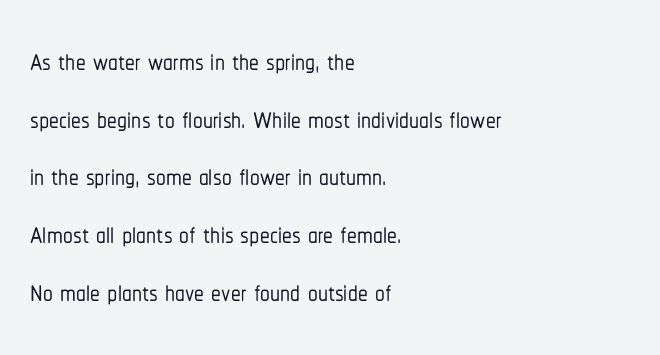
Q: Is the text italic (slanted)? A: No, it is upright.
Q: Is the typeface a serif or a sans-serif typeface? A: Sans-serif.
Q: Is the text underlined? A: No.
Q: How is the paragraph aligned? A: Left-aligned.
Q: Is the spacing between letters normal or unusually wide? A: Normal.
Q: Is the spacing between lines tight, normal or loose? A: Normal.
Q: Width (condensed, normal, or wide)? A: Condensed.
Q: Stroke contrast? A: Low.
Q: x-height? A: Medium.
Q: Monospaced? A: No.
